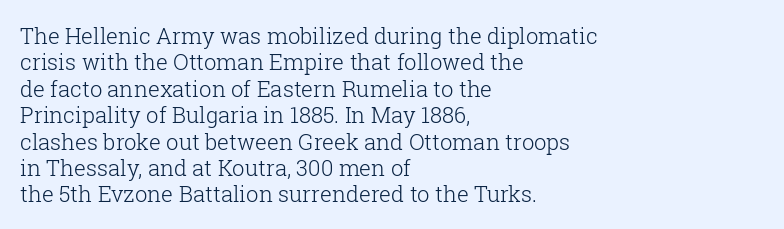
Q: Is the text bold? A: No.
Q: Is the text italic (slanted)? A: No, it is upright.
Q: Is the text underlined? A: No.
Q: How is the paragraph aligned? A: Left-aligned.
Q: Is the spacing between letters normal or unusually wide? A: Normal.
